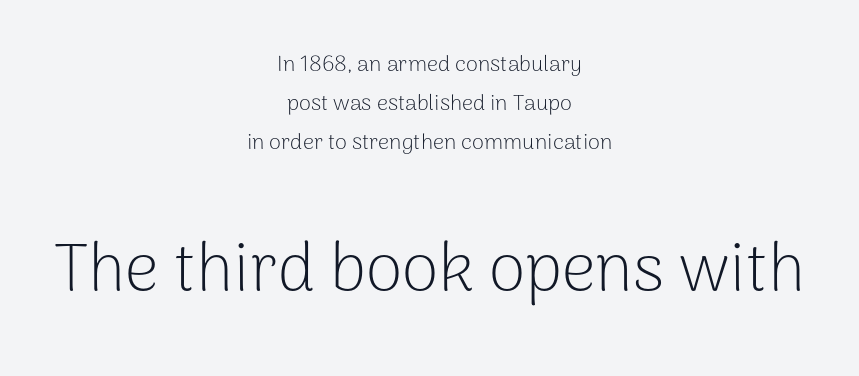
{"serif": "no", "italic": "no", "bold": "no", "weight": "light", "width": "normal", "stroke_contrast": "low", "x_height": "medium", "monospaced": "no", "underline": "no", "align": "center", "line_spacing_ratio": 1.78, "letter_spacing": "normal", "letter_spacing_em": 0.0, "larger_block": "second", "size_ratio": 3.05, "glyph_px": 67}
